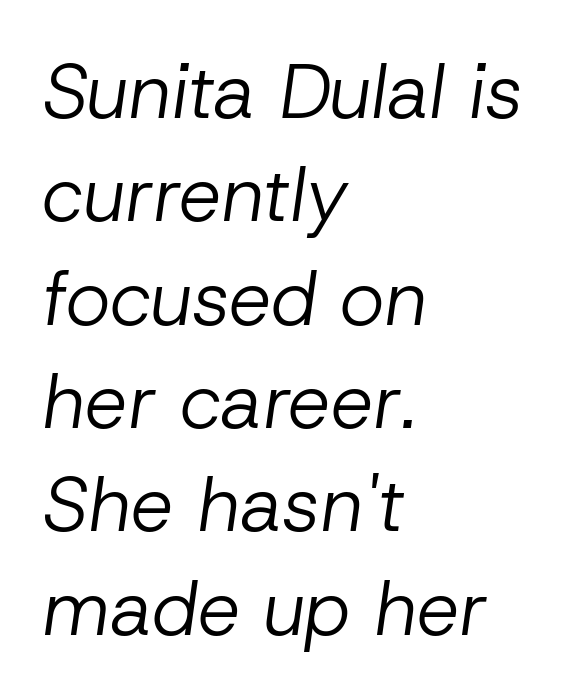
Q: Is the text bold? A: No.
Q: Is the text italic (slanted)? A: Yes, it leans right by about 8 degrees.
Q: Is the text underlined? A: No.
Q: How is the paragraph aligned? A: Left-aligned.
Q: Is the spacing between letters normal or unusually wide? A: Normal.
Q: Is the spacing between lines tight, normal or loose? A: Normal.
Q: Width (condensed, normal, or wide)? A: Normal.
Q: Stroke contrast? A: Low.
Q: x-height? A: Medium.
Q: Monospaced? A: No.
